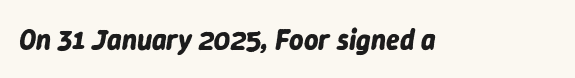
{"italic": "yes", "lean": "right", "slant_degrees": 9, "bold": "yes", "weight": "bold", "width": "normal", "stroke_contrast": "low", "x_height": "medium", "monospaced": "no", "underline": "no", "letter_spacing": "normal", "letter_spacing_em": 0.0, "glyph_px": 28}
